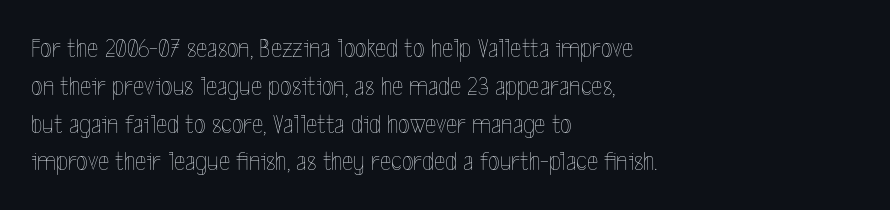
Q: Is the text bold? A: No.
Q: Is the text italic (slanted)? A: No, it is upright.
Q: Is the text underlined? A: No.
Q: How is the paragraph aligned? A: Left-aligned.
Q: Is the spacing between letters normal or unusually wide? A: Normal.
Q: Is the spacing between lines tight, normal or loose? A: Normal.
